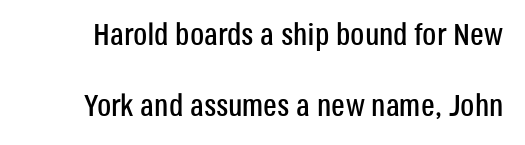
Q: Is the text italic (slanted)? A: No, it is upright.
Q: Is the typeface a serif or a sans-serif typeface? A: Sans-serif.
Q: Is the text underlined? A: No.
Q: Is the spacing between letters normal or unusually wide? A: Normal.
Q: Is the spacing between lines tight, normal or loose? A: Loose.
Q: Width (condensed, normal, or wide)? A: Condensed.
Q: Stroke contrast? A: Low.
Q: x-height? A: Large.
Q: Monospaced? A: No.
